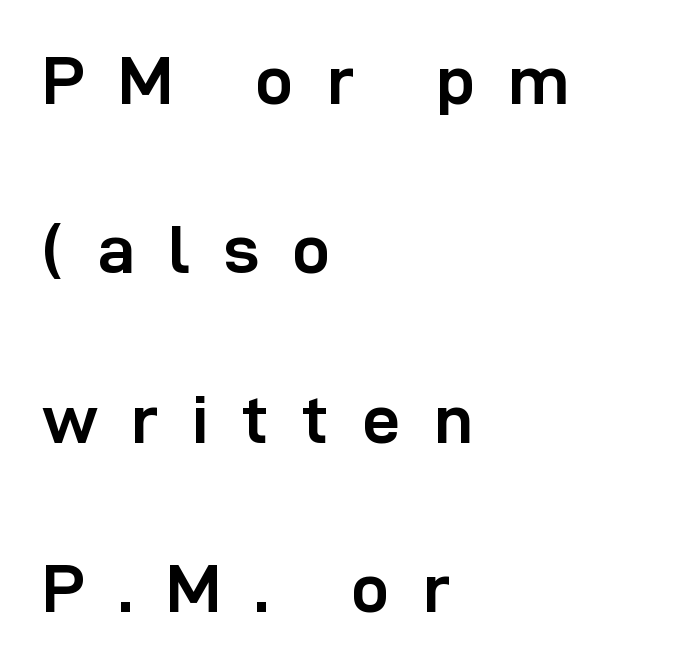
Q: Is the text bold? A: Yes.
Q: Is the text italic (slanted)? A: No, it is upright.
Q: Is the typeface a serif or a sans-serif typeface? A: Sans-serif.
Q: Is the text underlined? A: No.
Q: How is the paragraph aligned? A: Left-aligned.
Q: Is the spacing between letters normal or unusually wide? A: Unusually wide.
Q: Is the spacing between lines tight, normal or loose? A: Loose.
Q: Width (condensed, normal, or wide)? A: Normal.
Q: Stroke contrast? A: Low.
Q: x-height? A: Medium.
Q: Monospaced? A: No.
